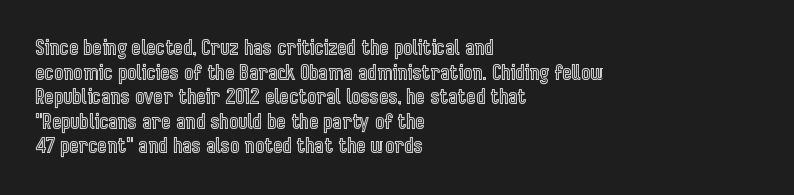
Here the glyphs are tracked normally, forming tight word shapes. The baseline area is clear. Ascenders rise straight up at ninety degrees. These lines stack with their left ends in a neat column.
